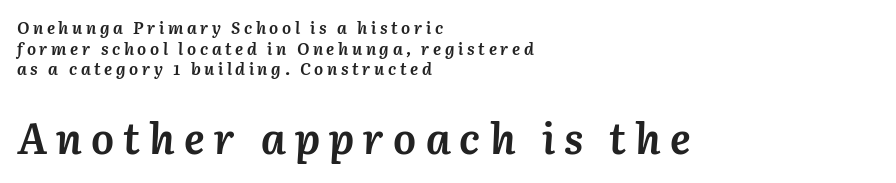
This rendering features lettering with no underline. Summary of weight: heavy, a full bold. Quick note: italic. Whoever set this made the second block the dominant, larger element. Typeset ragged right — the left edge is the straight one. Loose tracking; the words dissolve into strings of separated letters.
